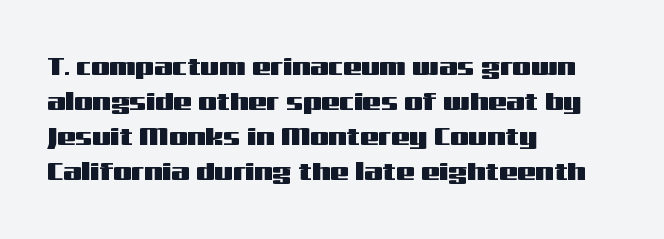
The image shows 26 px text type, upright; set left-aligned, normal line spacing (1.35x), normal letter spacing, not underlined.
